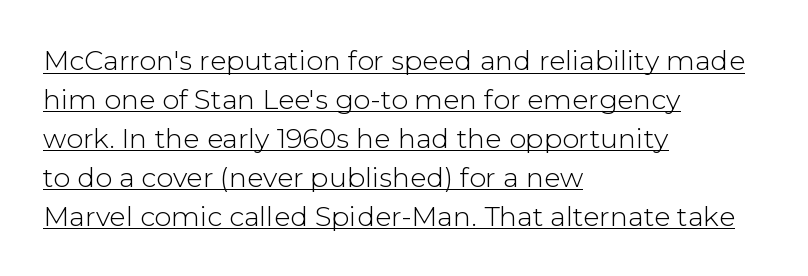
{"italic": "no", "bold": "no", "underline": "yes", "align": "left", "line_spacing": "normal", "line_spacing_ratio": 1.44, "letter_spacing": "normal", "letter_spacing_em": 0.0, "glyph_px": 27}
